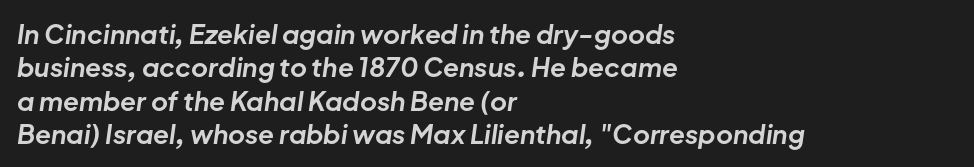
The image shows 26 px bold type, italic (leaning right); set left-aligned, normal line spacing (1.28x), normal letter spacing, not underlined.
